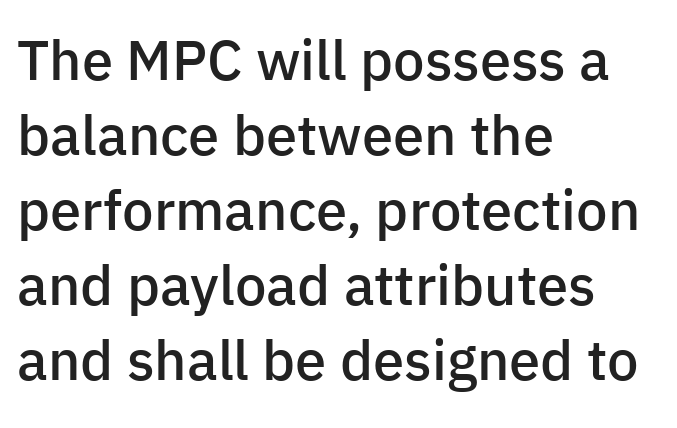
{"serif": "no", "italic": "no", "bold": "semi", "weight": "semibold", "width": "normal", "stroke_contrast": "low", "x_height": "medium", "monospaced": "no", "underline": "no", "align": "left", "line_spacing": "normal", "line_spacing_ratio": 1.34, "letter_spacing": "normal", "letter_spacing_em": 0.0, "glyph_px": 56}
